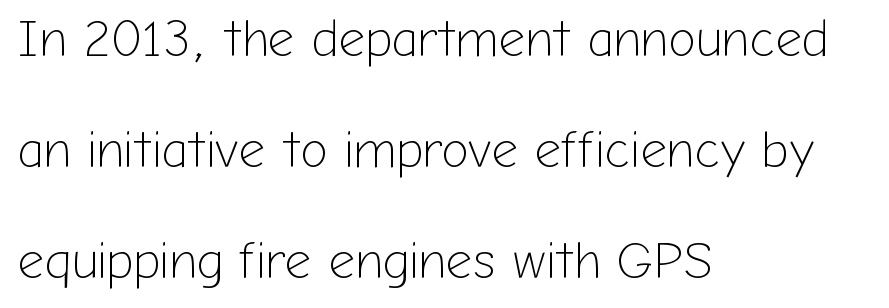
Q: Is the text bold? A: No.
Q: Is the text italic (slanted)? A: No, it is upright.
Q: Is the typeface a serif or a sans-serif typeface? A: Sans-serif.
Q: Is the text underlined? A: No.
Q: How is the paragraph aligned? A: Left-aligned.
Q: Is the spacing between letters normal or unusually wide? A: Normal.
Q: Is the spacing between lines tight, normal or loose? A: Loose.
Q: Width (condensed, normal, or wide)? A: Normal.
Q: Stroke contrast? A: Low.
Q: x-height? A: Medium.
Q: Monospaced? A: No.
